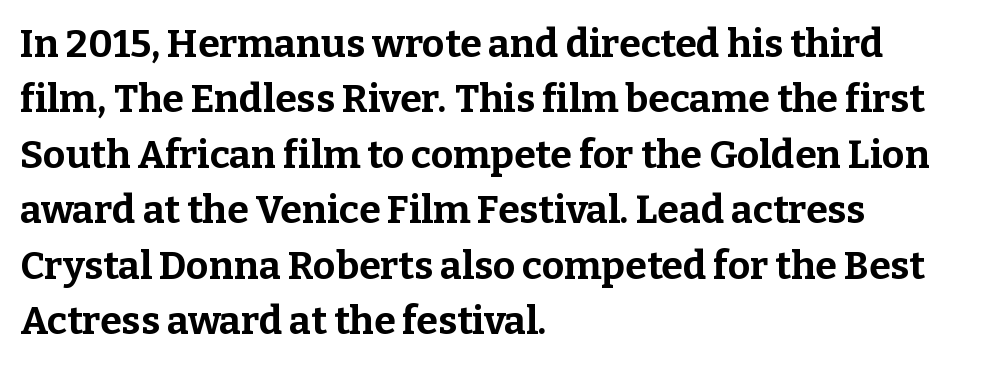
Q: Is the text bold? A: Yes.
Q: Is the text italic (slanted)? A: No, it is upright.
Q: Is the typeface a serif or a sans-serif typeface? A: Serif.
Q: Is the text underlined? A: No.
Q: How is the paragraph aligned? A: Left-aligned.
Q: Is the spacing between letters normal or unusually wide? A: Normal.
Q: Is the spacing between lines tight, normal or loose? A: Normal.
Q: Width (condensed, normal, or wide)? A: Normal.
Q: Stroke contrast? A: Low.
Q: x-height? A: Medium.
Q: Monospaced? A: No.
